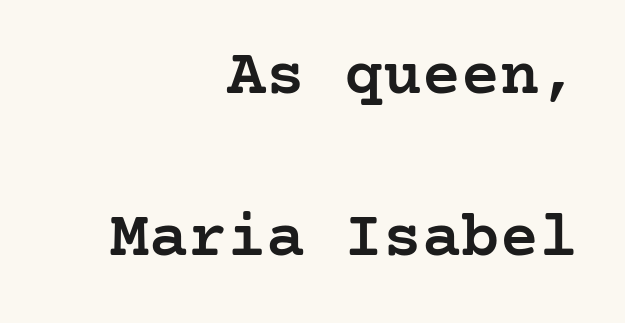
Horizontal bands of white between lines are thick stripes. Its strokes are somewhat broadened, the hallmark of semibold type. What stands out about the letter spacing? Nothing — it is the standard amount. Upright lettering throughout. This sample is right-justified, so line beginnings fall wherever the words allow.
